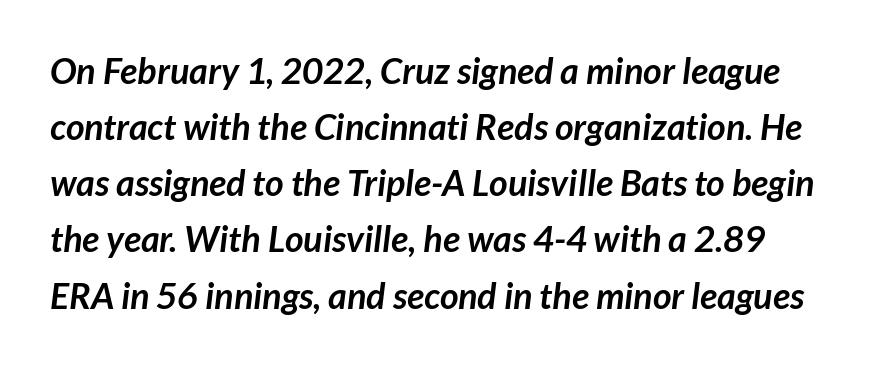
{"serif": "no", "bold": "yes", "weight": "semibold", "width": "normal", "stroke_contrast": "low", "x_height": "medium", "monospaced": "no", "underline": "no", "line_spacing": "normal", "line_spacing_ratio": 1.56, "letter_spacing": "normal", "letter_spacing_em": 0.0, "glyph_px": 36}
